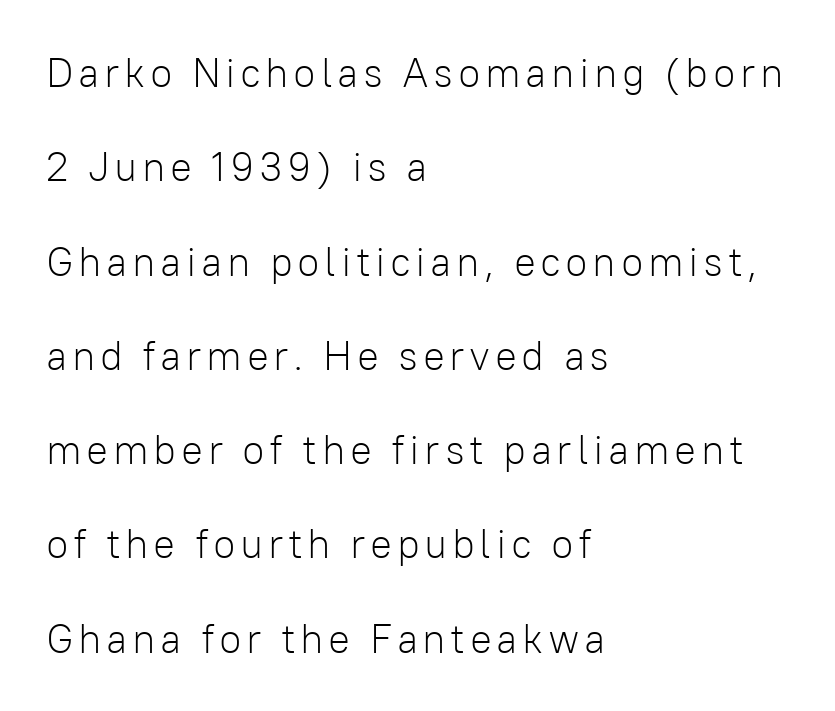
The image shows 41 px light sans-serif type, upright; set left-aligned, loose line spacing (2.3x), not underlined; low stroke contrast and a medium x-height.
